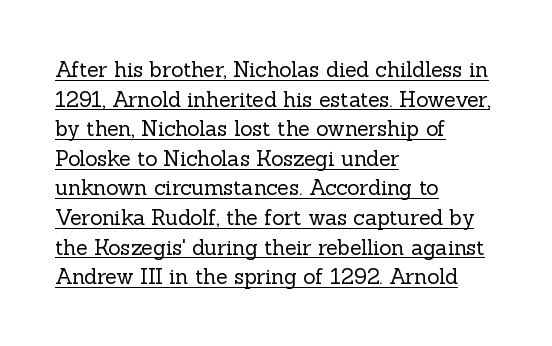
{"italic": "no", "bold": "no", "underline": "yes", "align": "left", "line_spacing": "normal", "line_spacing_ratio": 1.41, "letter_spacing": "normal", "letter_spacing_em": 0.0, "glyph_px": 21}
